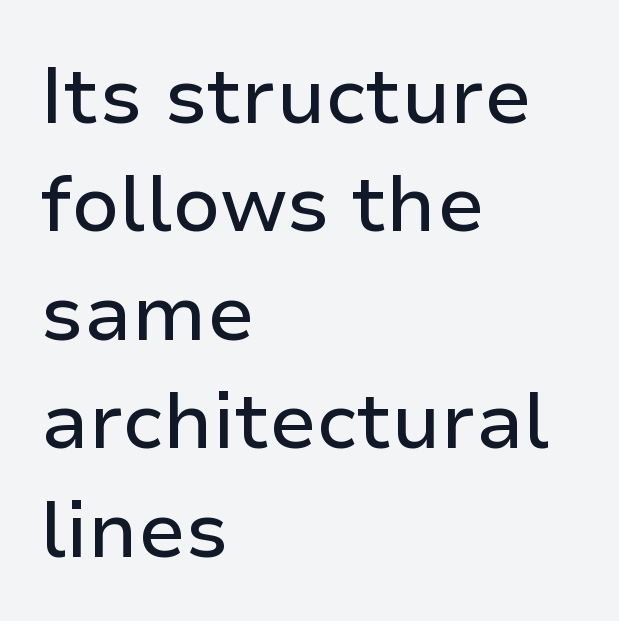
Q: Is the text italic (slanted)? A: No, it is upright.
Q: Is the typeface a serif or a sans-serif typeface? A: Sans-serif.
Q: Is the text underlined? A: No.
Q: How is the paragraph aligned? A: Left-aligned.
Q: Is the spacing between letters normal or unusually wide? A: Normal.
Q: Is the spacing between lines tight, normal or loose? A: Normal.
Q: Width (condensed, normal, or wide)? A: Normal.
Q: Stroke contrast? A: Low.
Q: x-height? A: Medium.
Q: Monospaced? A: No.
